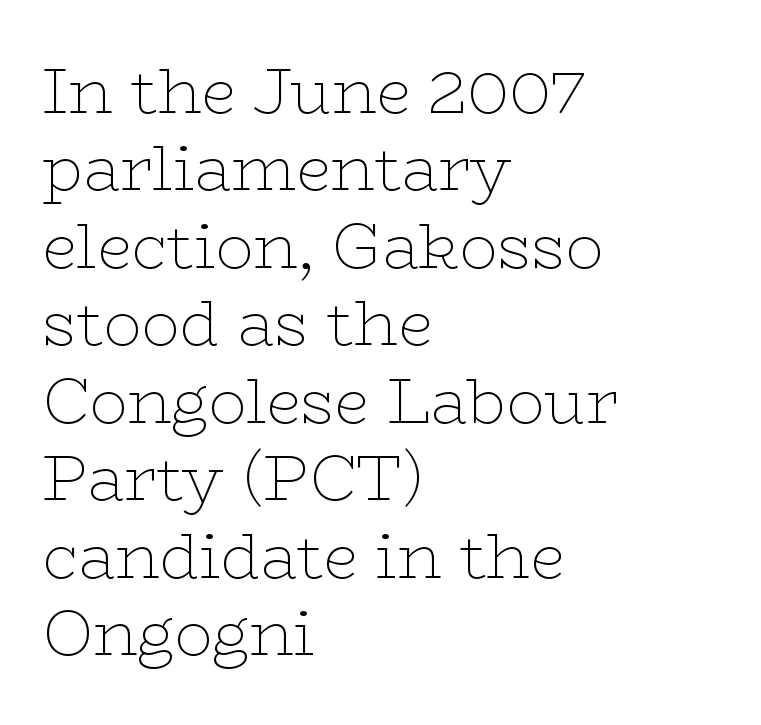
{"serif": "yes", "italic": "no", "bold": "no", "weight": "thin", "width": "wide", "stroke_contrast": "low", "x_height": "medium", "monospaced": "no", "underline": "no", "align": "left", "line_spacing_ratio": 1.23, "letter_spacing": "normal", "letter_spacing_em": 0.0, "glyph_px": 63}
